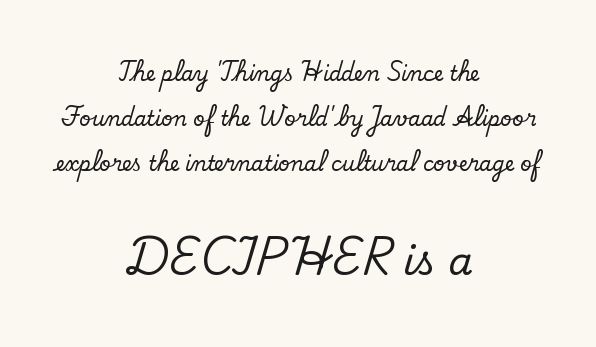
Q: Is the text italic (slanted)? A: Yes.
Q: Is the typeface a serif or a sans-serif typeface? A: Serif.
Q: Is the text underlined? A: No.
Q: How is the paragraph aligned? A: Centered.
Q: Is the spacing between letters normal or unusually wide? A: Normal.
Q: Is the spacing between lines tight, normal or loose? A: Loose.
Q: Which block of text is set in a larger size, the first (top) or the second (bottom)? A: The second (bottom) one.
Q: Width (condensed, normal, or wide)? A: Normal.
Q: Stroke contrast? A: Low.
Q: x-height? A: Small.
Q: Monospaced? A: No.
